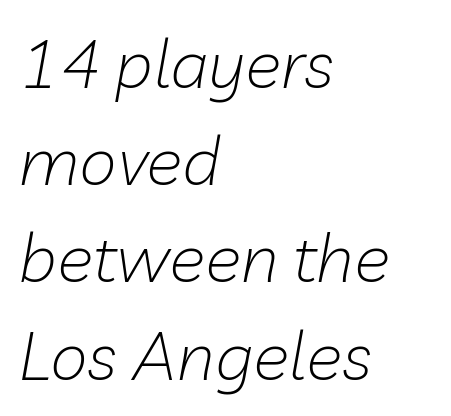
Q: Is the text bold? A: No.
Q: Is the text italic (slanted)? A: Yes, it leans right by about 10 degrees.
Q: Is the text underlined? A: No.
Q: How is the paragraph aligned? A: Left-aligned.
Q: Is the spacing between letters normal or unusually wide? A: Normal.
Q: Is the spacing between lines tight, normal or loose? A: Normal.
Q: Width (condensed, normal, or wide)? A: Normal.
Q: Stroke contrast? A: Low.
Q: x-height? A: Medium.
Q: Monospaced? A: No.
